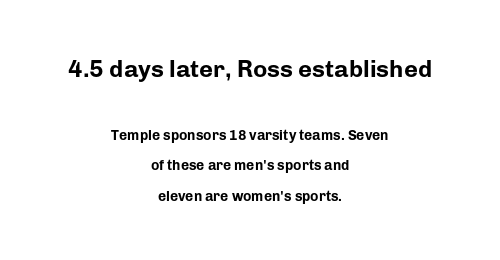
Caption: upper text group enlarged, lower text group reduced. A dark, heavy texture on the line: the type is bold. Any mark beneath the type? The region is blank. Horizontal bands of white between lines are thick stripes. The lines in this sample share a center point and differ in where they start and stop.
